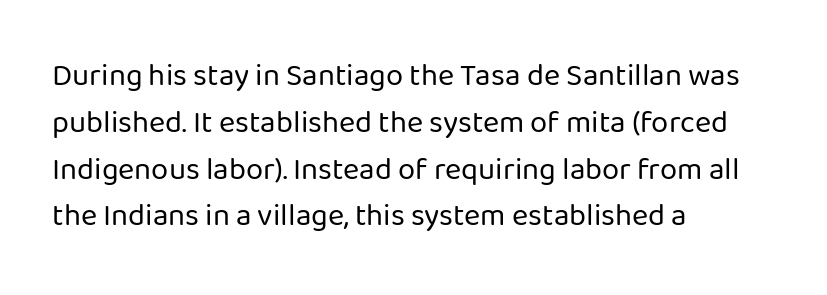
The face looks like a standard text weight, possibly lighter. The text block is weighted toward the left margin, trailing off unevenly rightward. Quick note: interline space is typical. The letters advance in unequal steps, a hallmark of proportional type.
